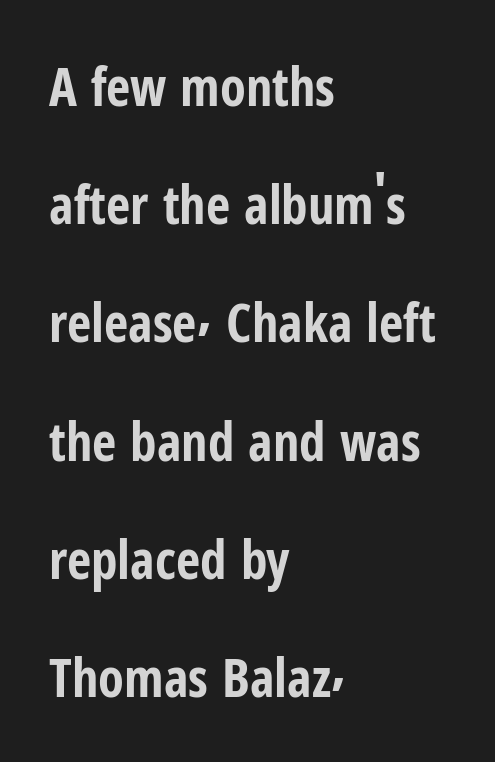
Q: Is the text bold? A: Yes.
Q: Is the text italic (slanted)? A: No, it is upright.
Q: Is the typeface a serif or a sans-serif typeface? A: Sans-serif.
Q: Is the text underlined? A: No.
Q: How is the paragraph aligned? A: Left-aligned.
Q: Is the spacing between letters normal or unusually wide? A: Normal.
Q: Is the spacing between lines tight, normal or loose? A: Loose.
Q: Width (condensed, normal, or wide)? A: Condensed.
Q: Stroke contrast? A: Low.
Q: x-height? A: Medium.
Q: Monospaced? A: No.
